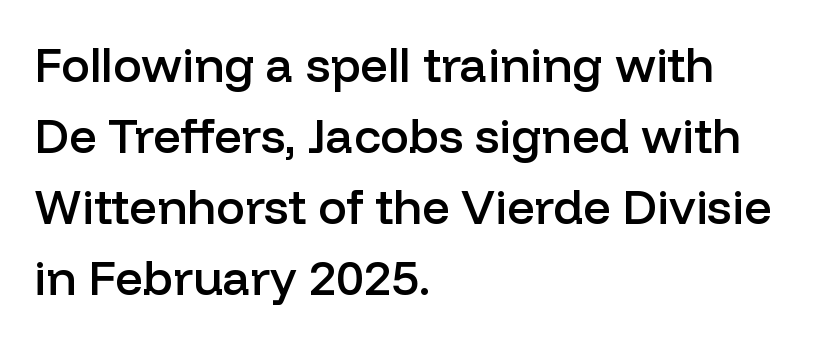
The image shows 48 px semibold sans-serif type, upright; set left-aligned, normal line spacing (1.48x), normal letter spacing, not underlined; low stroke contrast and a medium x-height.
